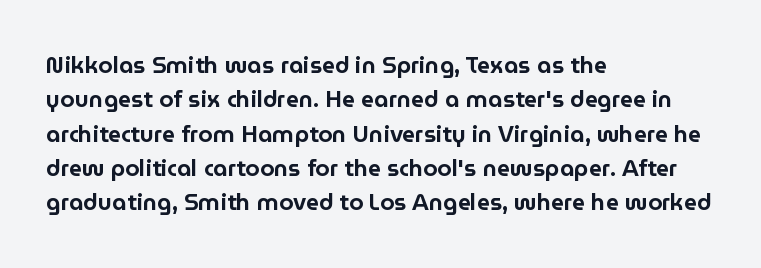
Q: Is the text italic (slanted)? A: No, it is upright.
Q: Is the text underlined? A: No.
Q: How is the paragraph aligned? A: Left-aligned.
Q: Is the spacing between letters normal or unusually wide? A: Normal.
Q: Is the spacing between lines tight, normal or loose? A: Normal.
